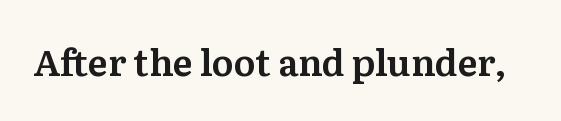
{"serif": "yes", "italic": "no", "width": "normal", "stroke_contrast": "medium", "x_height": "medium", "monospaced": "no", "underline": "no", "letter_spacing": "normal", "letter_spacing_em": 0.0, "glyph_px": 36}
